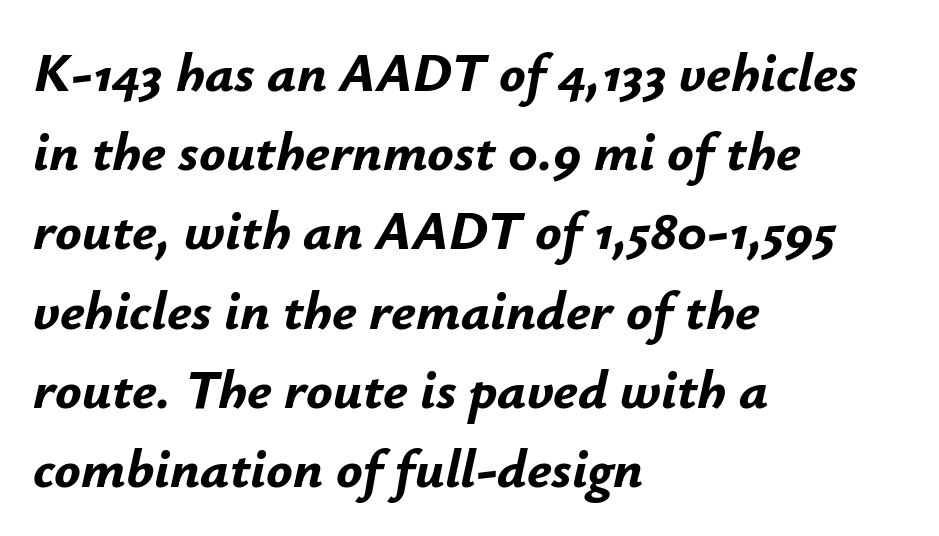
You could not count columns in this text — the font is proportionally spaced. Has an underline been added? It has not. Horizontal alignment here is leftward, the default for most running prose. The glyphs have the mass of a bold cut.
